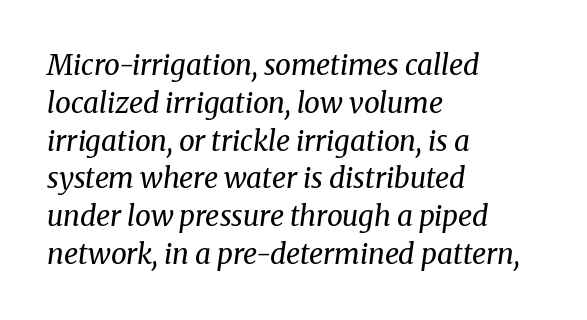
Descenders hang freely into open space. Classification — serif. You could not count columns in this text — the font is proportionally spaced. Interline gaps are of average width in this sample.
